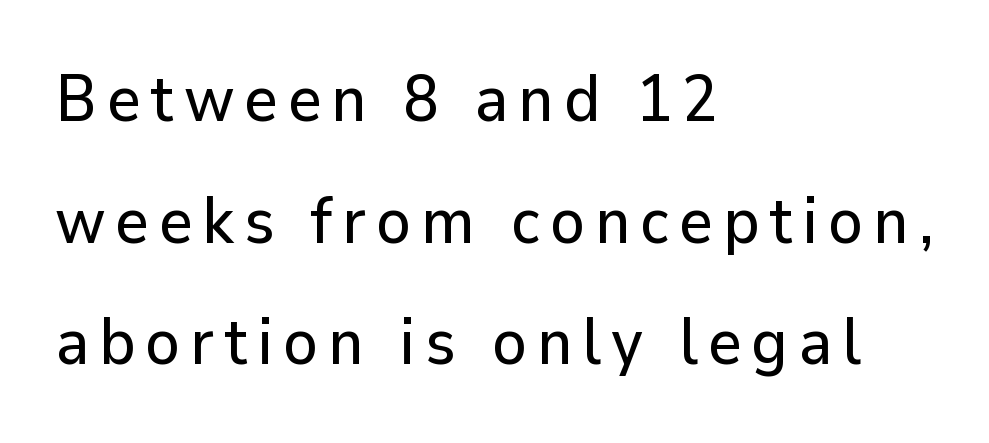
{"serif": "no", "italic": "no", "width": "normal", "stroke_contrast": "low", "x_height": "medium", "monospaced": "no", "underline": "no", "align": "left", "line_spacing_ratio": 1.87, "glyph_px": 65}
